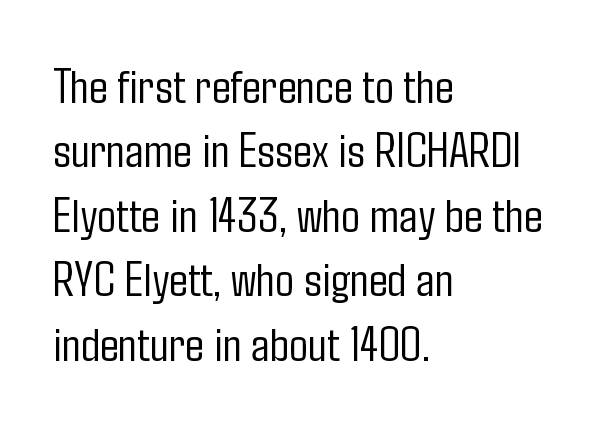
{"serif": "no", "italic": "no", "bold": "no", "weight": "light", "width": "condensed", "stroke_contrast": "low", "x_height": "medium", "monospaced": "no", "underline": "no", "align": "left", "line_spacing": "normal", "line_spacing_ratio": 1.29, "letter_spacing": "normal", "letter_spacing_em": 0.0, "glyph_px": 50}
